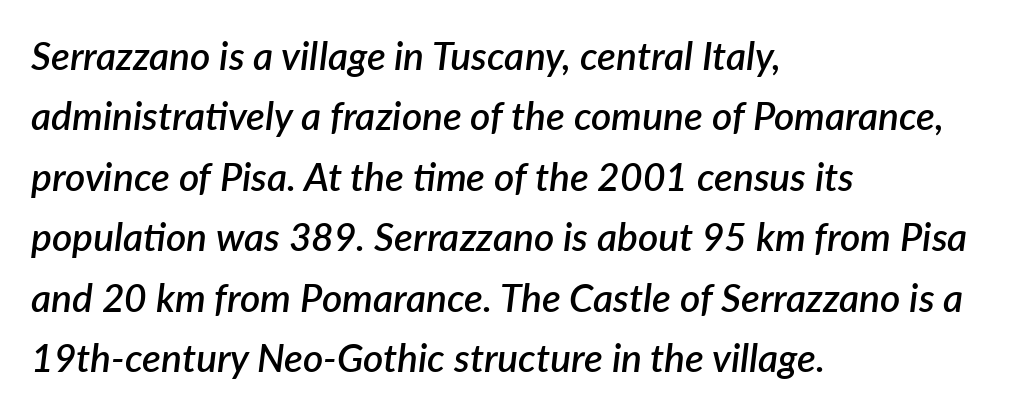
{"italic": "yes", "lean": "right", "slant_degrees": 7, "bold": "semi", "weight": "semibold", "width": "normal", "stroke_contrast": "low", "x_height": "medium", "monospaced": "no", "underline": "no", "align": "left", "line_spacing": "normal", "line_spacing_ratio": 1.55, "letter_spacing": "normal", "letter_spacing_em": 0.0, "glyph_px": 39}
